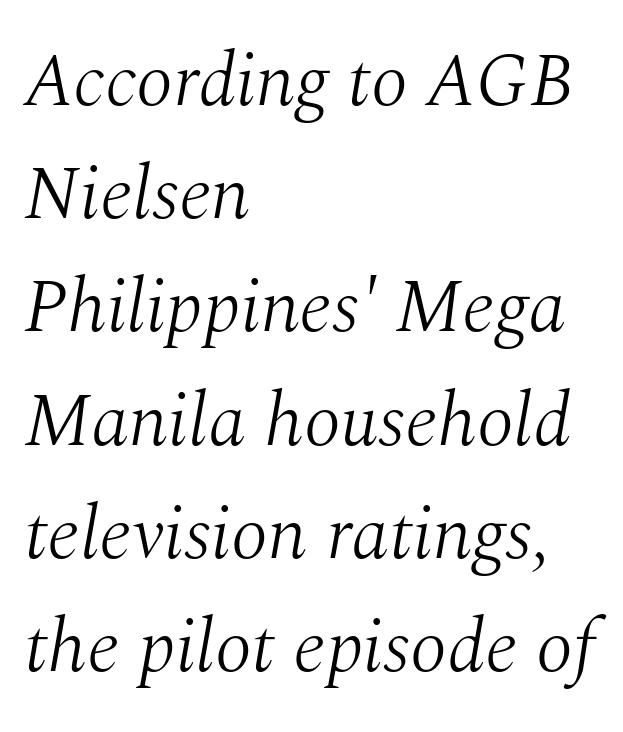
Is the type heavy? It reads as light-to-regular instead. When letters slant like this, we call the style italic. This rendering leaves character spacing at its baseline value. Little horizontal feet cap the strokes, marking this as serif type. Notice how descenders clear the ascenders below comfortably — that's standard leading.
